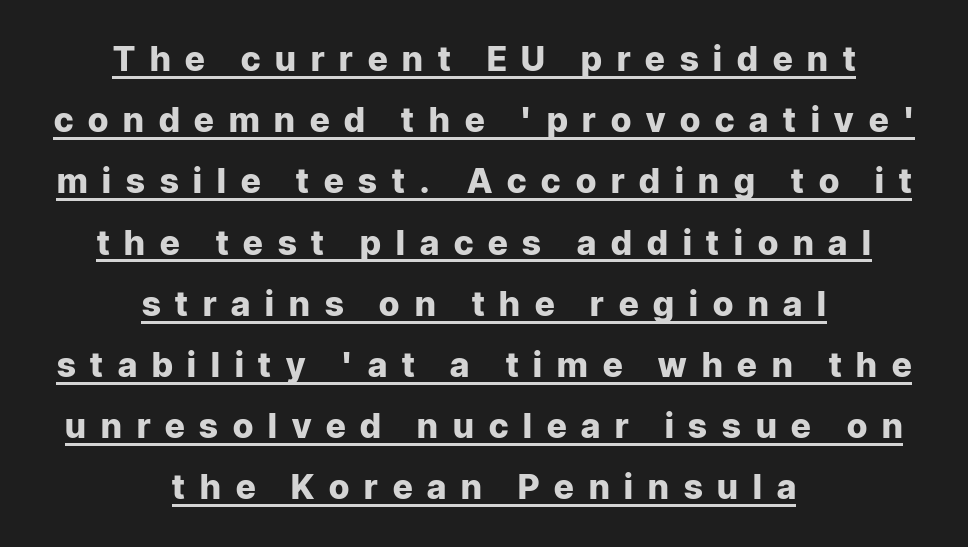
The face used here appears with an underline applied. Compared with typical body copy, the letter spacing here is much looser. Notice how thick the strokes are: this is what a full bold looks like. Are there feet on the stems? There aren't — it's a sans. The font's upright variant was chosen for this text. Think of a printed novel: that variable character pitch is what you see here.
